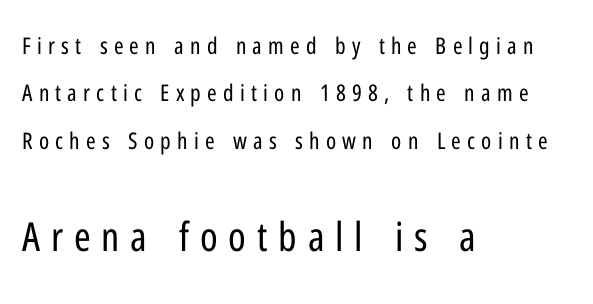
Q: Is the text bold? A: No.
Q: Is the text italic (slanted)? A: No, it is upright.
Q: Is the typeface a serif or a sans-serif typeface? A: Sans-serif.
Q: Is the text underlined? A: No.
Q: How is the paragraph aligned? A: Left-aligned.
Q: Is the spacing between letters normal or unusually wide? A: Unusually wide.
Q: Is the spacing between lines tight, normal or loose? A: Loose.
Q: Which block of text is set in a larger size, the first (top) or the second (bottom)? A: The second (bottom) one.
Q: Width (condensed, normal, or wide)? A: Condensed.
Q: Stroke contrast? A: Low.
Q: x-height? A: Medium.
Q: Monospaced? A: No.
